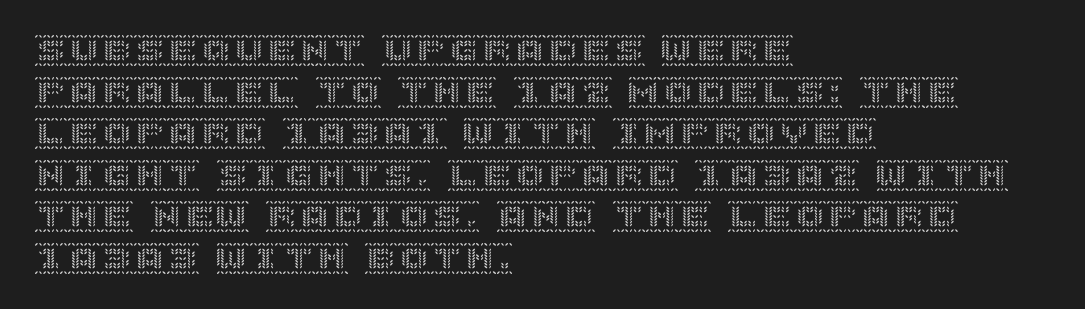
Descender tails drop into unmarked territory. If you drew a ruler down the left edge, every line would touch it. Observe the ordinary spacing: letters are neighbours, not strangers. The block of text has a typical density, with ordinary space between rows.
